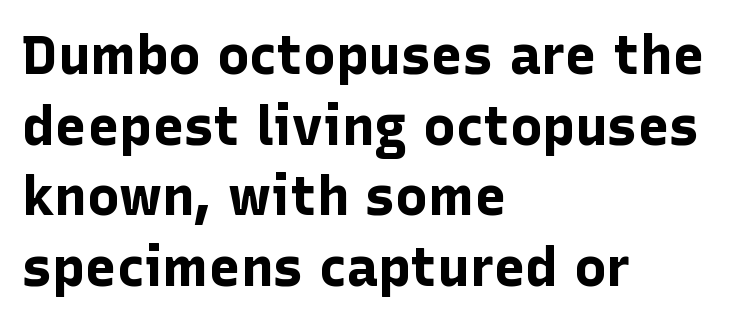
The image shows 54 px bold sans-serif type, upright; set left-aligned, normal line spacing (1.31x), normal letter spacing, not underlined; low stroke contrast and a medium x-height.
